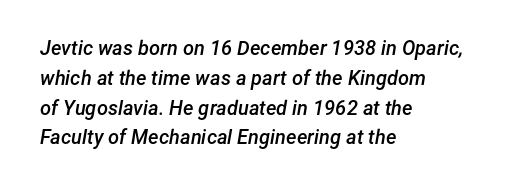
Q: Is the text bold? A: Semi-bold.
Q: Is the text italic (slanted)? A: Yes, it leans right by about 12 degrees.
Q: Is the text underlined? A: No.
Q: How is the paragraph aligned? A: Left-aligned.
Q: Is the spacing between letters normal or unusually wide? A: Normal.
Q: Is the spacing between lines tight, normal or loose? A: Normal.
